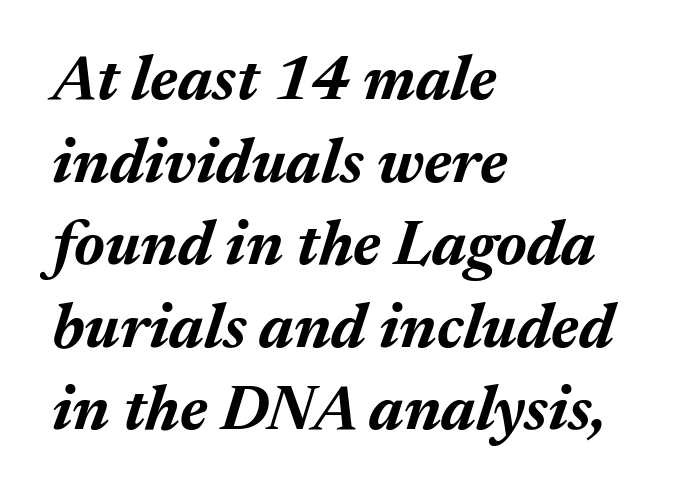
The image shows 63 px bold type, italic (leaning right); set left-aligned, normal line spacing (1.31x), normal letter spacing, not underlined; medium stroke contrast and a medium x-height.
